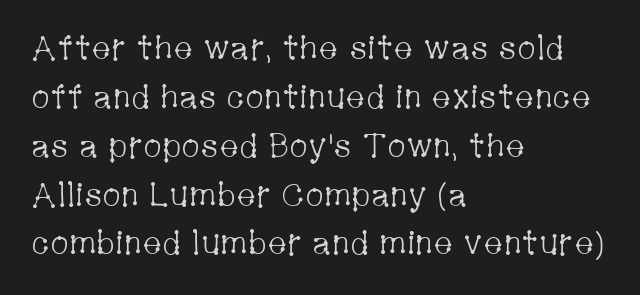
Letter spacing: default. Is this a sans? No — the strokes have serifs. Which margin do the lines hug? The left one — the right edge is uneven. Is this a fixed-width face? No — the glyphs have proportional, varying widths. Designer's note — italics off, roman on. One glance says typical: line gaps are just what's usual.
